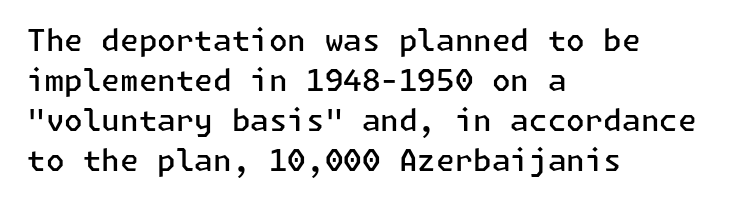
{"serif": "no", "italic": "no", "bold": "semi", "weight": "semibold", "width": "normal", "stroke_contrast": "low", "x_height": "medium", "underline": "no", "align": "left", "line_spacing": "normal", "line_spacing_ratio": 1.33, "letter_spacing": "normal", "letter_spacing_em": 0.0, "glyph_px": 30}
